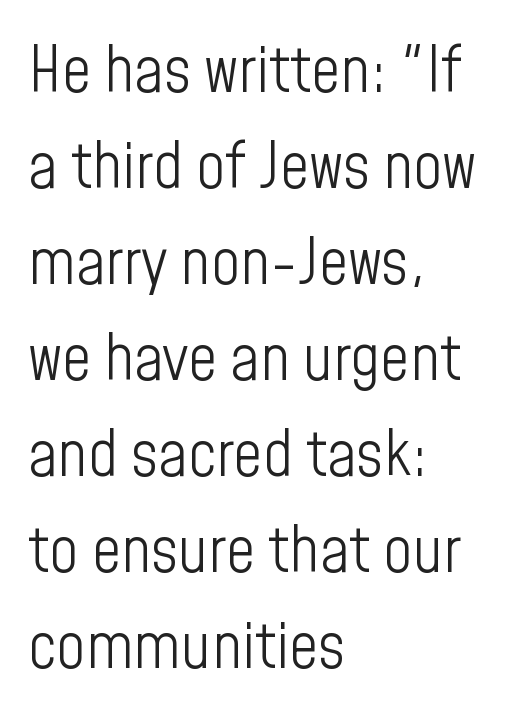
The image shows 64 px light, condensed sans-serif type, upright; set left-aligned, normal line spacing (1.5x), normal letter spacing, not underlined; low stroke contrast and a medium x-height.
